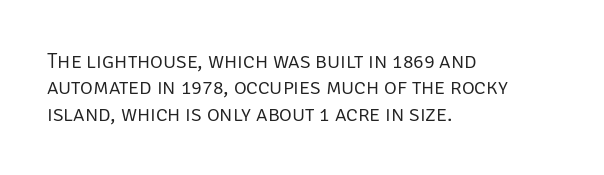
{"italic": "no", "bold": "no", "underline": "no", "align": "left", "line_spacing_ratio": 1.2, "letter_spacing": "normal", "letter_spacing_em": 0.0, "glyph_px": 22}
